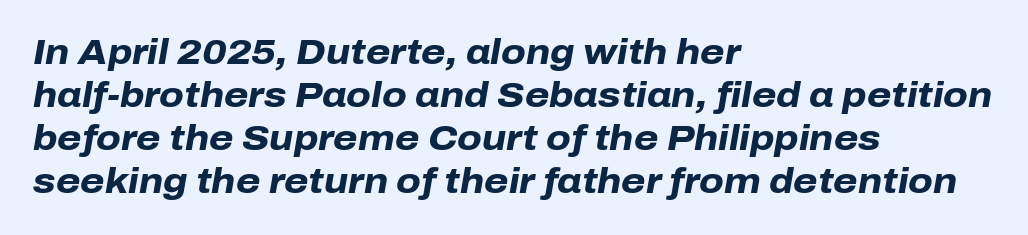
{"italic": "yes", "lean": "right", "slant_degrees": 10, "bold": "yes", "weight": "heavy", "width": "normal", "stroke_contrast": "low", "x_height": "medium", "monospaced": "no", "underline": "no", "align": "left", "line_spacing_ratio": 1.23, "letter_spacing": "normal", "letter_spacing_em": 0.0, "glyph_px": 35}
